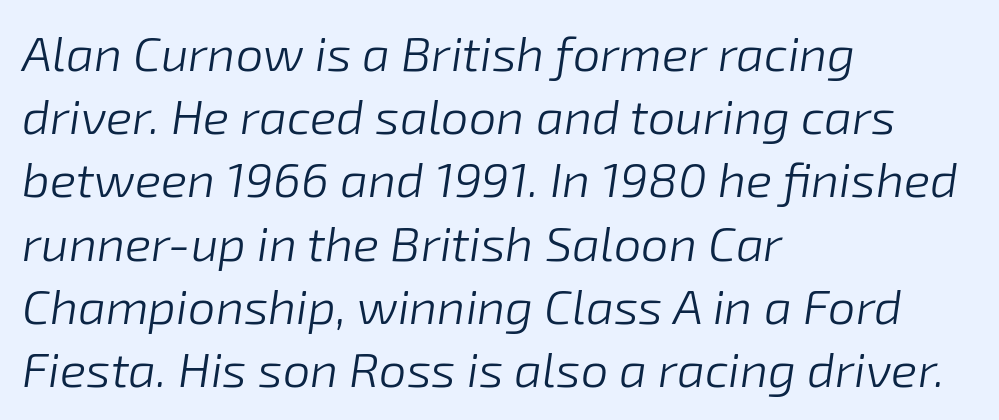
Glyph-to-glyph distance matches everyday printed text. The face used here has a pronounced slope to its letters. Check under the words: just untouched page. Think standard paragraph weight, or any step lighter than that. Layout note: lines flush left. You could not count columns in this text — the font is proportionally spaced.
